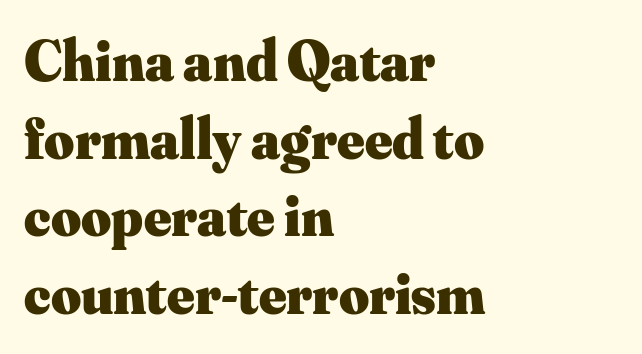
The image shows 58 px heavy serif type, upright; set left-aligned, normal line spacing (1.34x), normal letter spacing, not underlined; medium stroke contrast and a small x-height.
